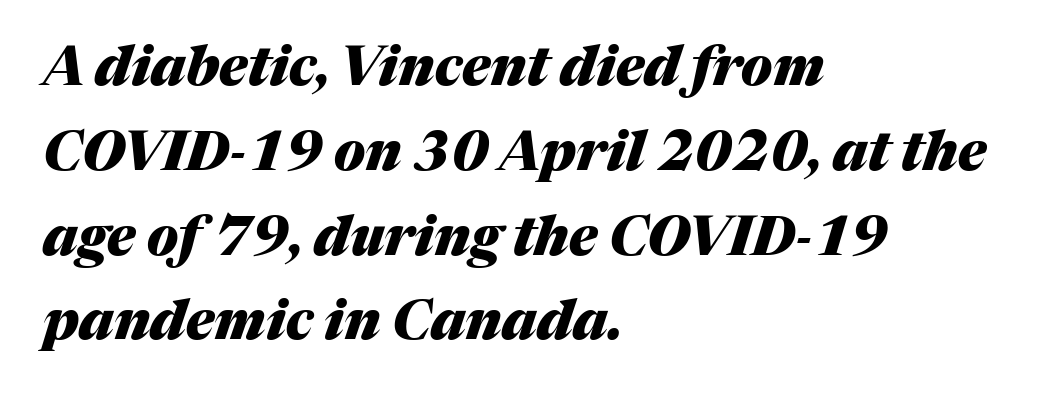
Q: Is the text bold? A: Yes.
Q: Is the text italic (slanted)? A: Yes, it leans right by about 17 degrees.
Q: Is the text underlined? A: No.
Q: How is the paragraph aligned? A: Left-aligned.
Q: Is the spacing between letters normal or unusually wide? A: Normal.
Q: Is the spacing between lines tight, normal or loose? A: Normal.
Q: Width (condensed, normal, or wide)? A: Normal.
Q: Stroke contrast? A: Medium.
Q: x-height? A: Medium.
Q: Monospaced? A: No.
